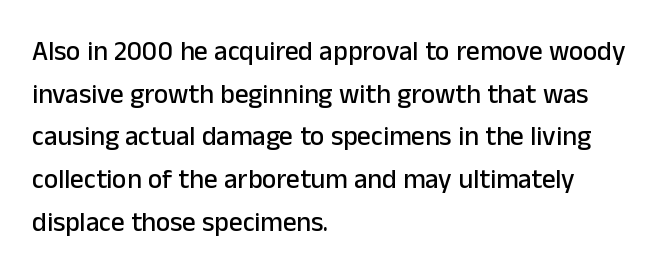
{"italic": "no", "underline": "no", "align": "left", "line_spacing": "normal", "line_spacing_ratio": 1.58, "letter_spacing": "normal", "letter_spacing_em": 0.0, "glyph_px": 27}
